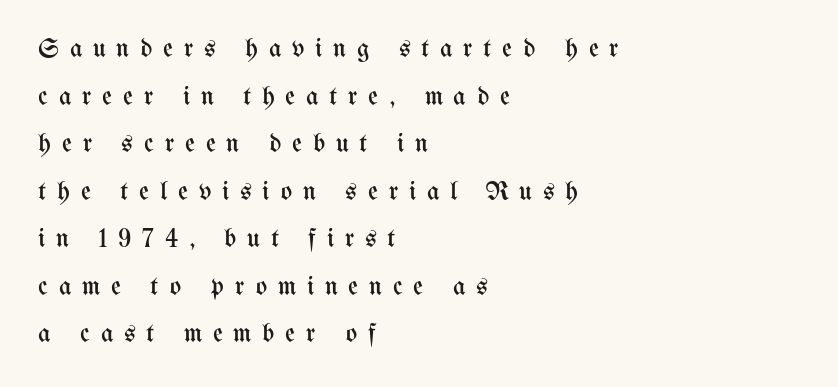
Stroke mass is kept to a normal reading level or below. Horizontally, the lines are justified to the leading edge only. Do the letters lean? They stand straight. Does extra space separate the letters? Yes, quite a lot of it. Descenders are the only things crossing below the line.
